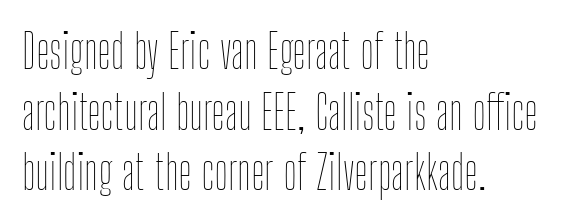
Compared with typical body copy, the letter spacing here is the same. Leading matches the norm, producing a regular column. Clear beneath every line of the passage. Posture: vertical.
